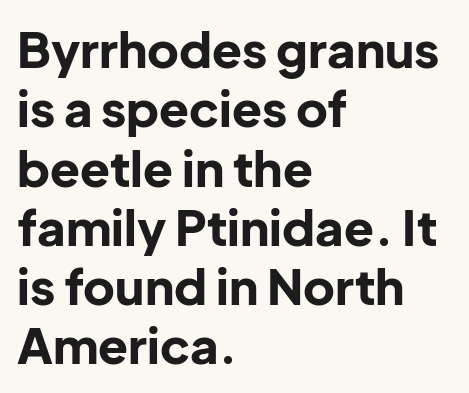
Q: Is the text bold? A: Yes.
Q: Is the text italic (slanted)? A: No, it is upright.
Q: Is the typeface a serif or a sans-serif typeface? A: Sans-serif.
Q: Is the text underlined? A: No.
Q: How is the paragraph aligned? A: Left-aligned.
Q: Is the spacing between letters normal or unusually wide? A: Normal.
Q: Width (condensed, normal, or wide)? A: Normal.
Q: Stroke contrast? A: Low.
Q: x-height? A: Medium.
Q: Monospaced? A: No.
